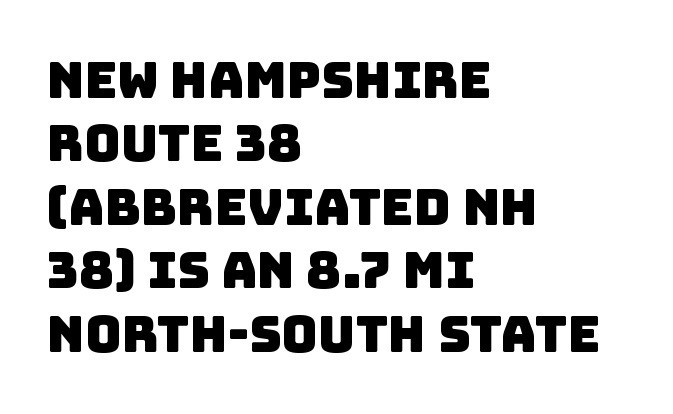
The image shows 50 px sans-serif type; set left-aligned, normal line spacing (1.27x), normal letter spacing, not underlined; low stroke contrast and a large x-height.
